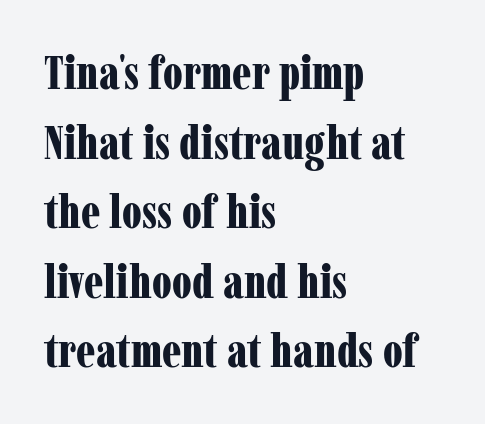
{"serif": "yes", "italic": "no", "bold": "yes", "weight": "bold", "width": "condensed", "stroke_contrast": "low", "x_height": "medium", "monospaced": "no", "underline": "no", "align": "left", "line_spacing": "normal", "line_spacing_ratio": 1.48, "letter_spacing": "normal", "letter_spacing_em": 0.0, "glyph_px": 47}
